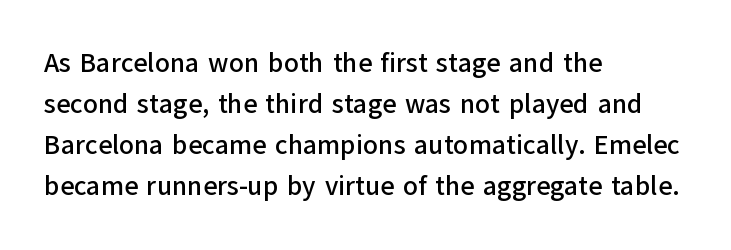
{"italic": "no", "underline": "no", "align": "left", "line_spacing": "normal", "line_spacing_ratio": 1.52, "letter_spacing": "normal", "letter_spacing_em": 0.0, "glyph_px": 27}
